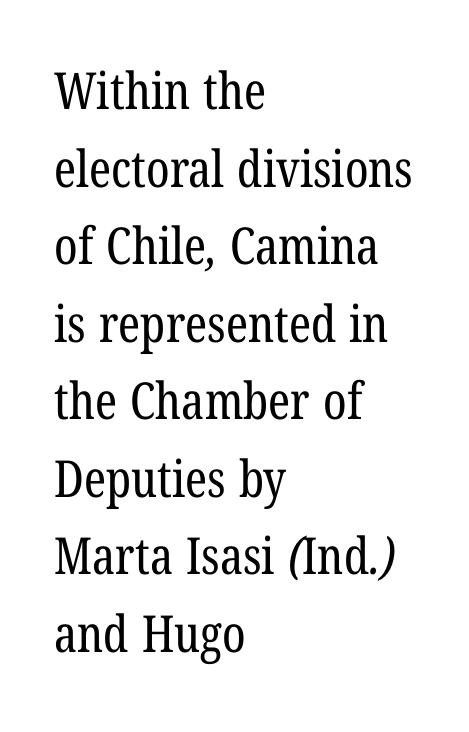
Q: Is the text bold? A: No.
Q: Is the typeface a serif or a sans-serif typeface? A: Serif.
Q: Is the text underlined? A: No.
Q: How is the paragraph aligned? A: Left-aligned.
Q: Is the spacing between letters normal or unusually wide? A: Normal.
Q: Is the spacing between lines tight, normal or loose? A: Normal.
Q: Width (condensed, normal, or wide)? A: Condensed.
Q: Stroke contrast? A: Low.
Q: x-height? A: Medium.
Q: Monospaced? A: No.
